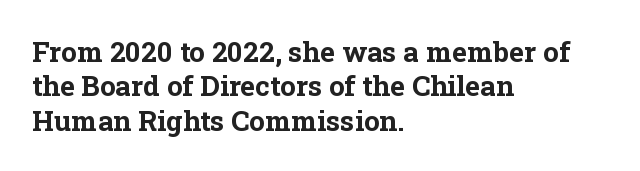
{"serif": "yes", "italic": "no", "bold": "yes", "weight": "bold", "width": "normal", "stroke_contrast": "low", "x_height": "medium", "monospaced": "no", "underline": "no", "align": "left", "line_spacing_ratio": 1.23, "letter_spacing": "normal", "letter_spacing_em": 0.0, "glyph_px": 28}
